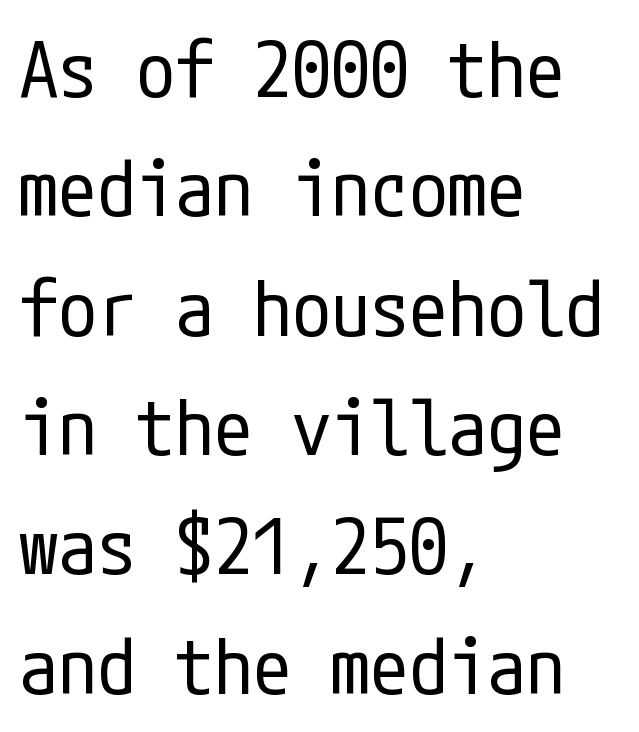
{"serif": "no", "italic": "no", "bold": "no", "weight": "regular", "width": "condensed", "stroke_contrast": "low", "x_height": "medium", "underline": "no", "align": "left", "line_spacing": "normal", "line_spacing_ratio": 1.53, "letter_spacing": "normal", "letter_spacing_em": 0.0, "glyph_px": 78}
